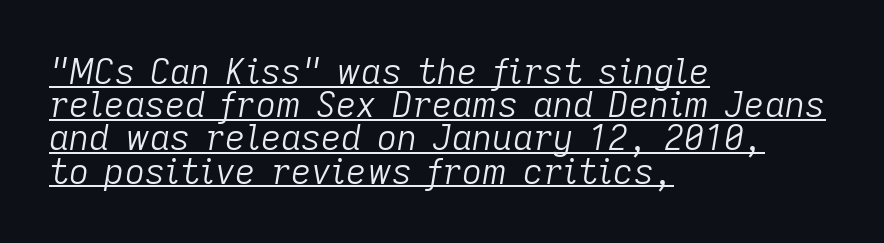
The image shows 35 px light type, italic (leaning right); set left-aligned, tight line spacing (0.95x), normal letter spacing, underlined; low stroke contrast and a medium x-height.
